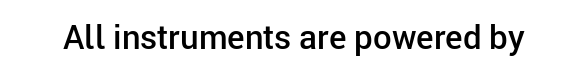
Q: Is the text bold? A: Semi-bold.
Q: Is the text italic (slanted)? A: No, it is upright.
Q: Is the typeface a serif or a sans-serif typeface? A: Sans-serif.
Q: Is the text underlined? A: No.
Q: Is the spacing between letters normal or unusually wide? A: Normal.
Q: Width (condensed, normal, or wide)? A: Normal.
Q: Stroke contrast? A: Low.
Q: x-height? A: Medium.
Q: Monospaced? A: No.
